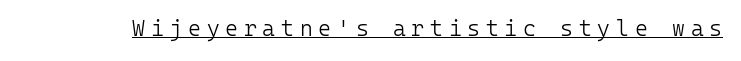
The image shows 22 px text type, upright; set unusually wide letter spacing (+0.26 em), underlined.
